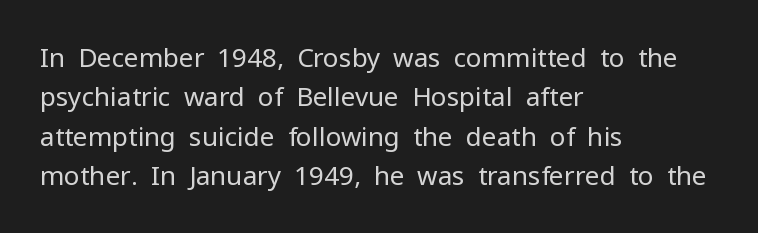
The image shows 26 px text type, upright; set left-aligned, normal line spacing (1.51x), normal letter spacing, not underlined.
